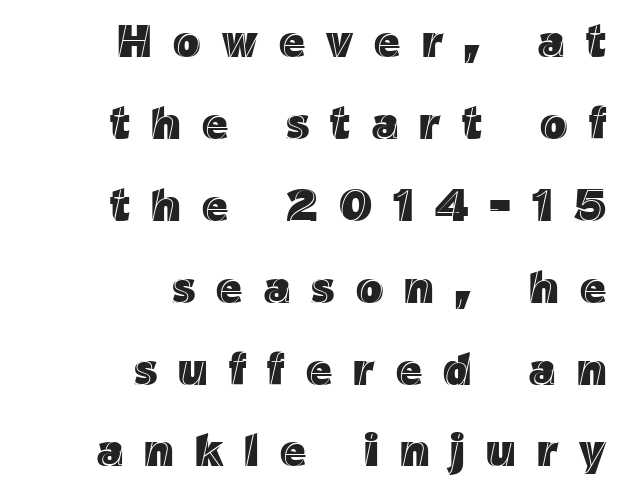
Q: Is the text italic (slanted)? A: No, it is upright.
Q: Is the text underlined? A: No.
Q: How is the paragraph aligned? A: Right-aligned.
Q: Is the spacing between letters normal or unusually wide? A: Unusually wide.
Q: Width (condensed, normal, or wide)? A: Normal.
Q: x-height? A: Medium.
Q: Monospaced? A: No.
